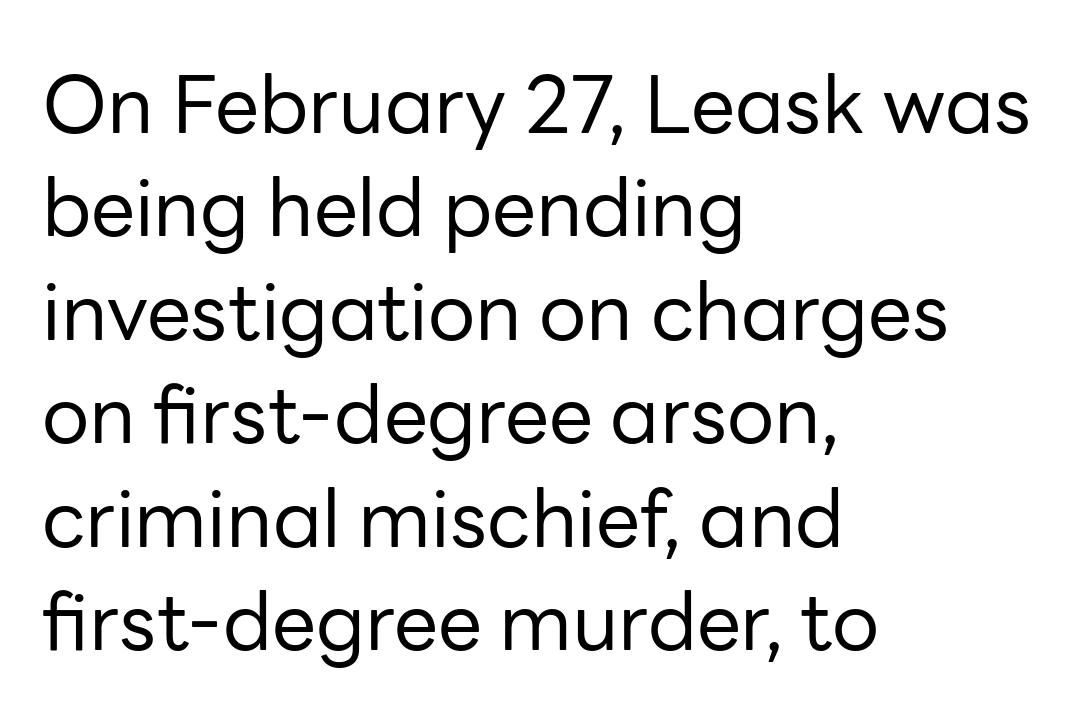
The image shows 79 px regular-weight sans-serif type, upright; set left-aligned, normal line spacing (1.31x), normal letter spacing, not underlined; low stroke contrast and a medium x-height.
